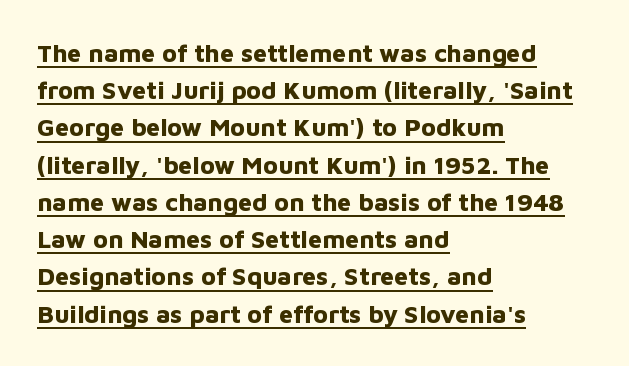
The image shows 25 px bold type, upright; set left-aligned, normal line spacing (1.49x), normal letter spacing, underlined.
